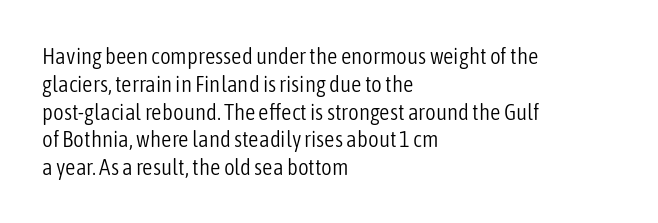
Italic: no, the glyphs are upright roman. Typeset ragged right — the left edge is the straight one. The gaps between neighbouring characters are ordinary and unremarkable. No letter is thick-stroked: the sample isn't bold. Lines of text with bare space underneath.
